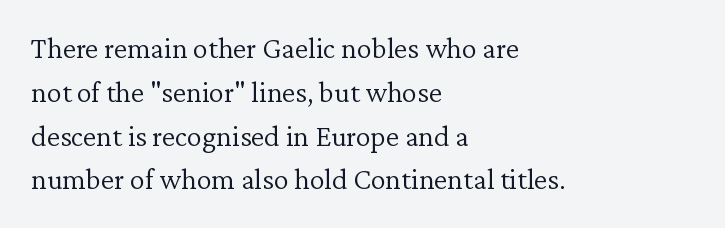
Q: Is the text bold? A: No.
Q: Is the text italic (slanted)? A: No, it is upright.
Q: Is the typeface a serif or a sans-serif typeface? A: Serif.
Q: Is the text underlined? A: No.
Q: How is the paragraph aligned? A: Left-aligned.
Q: Is the spacing between letters normal or unusually wide? A: Normal.
Q: Is the spacing between lines tight, normal or loose? A: Normal.
Q: Width (condensed, normal, or wide)? A: Normal.
Q: Stroke contrast? A: Low.
Q: x-height? A: Medium.
Q: Monospaced? A: No.
